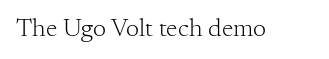
Q: Is the text bold? A: No.
Q: Is the text italic (slanted)? A: No, it is upright.
Q: Is the text underlined? A: No.
Q: Is the spacing between letters normal or unusually wide? A: Normal.
